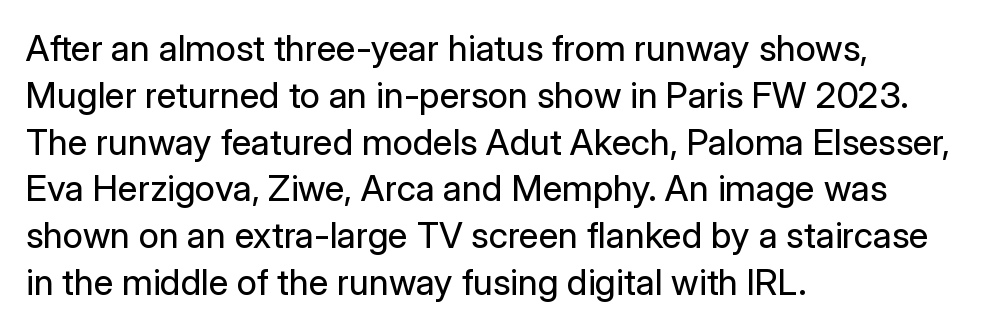
The image shows 36 px regular-weight sans-serif type, upright; set left-aligned, normal line spacing (1.3x), normal letter spacing, not underlined; low stroke contrast and a medium x-height.
